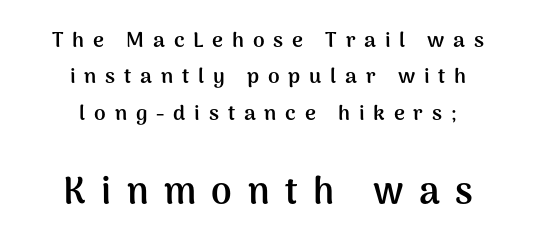
{"serif": "no", "italic": "no", "bold": "yes", "weight": "semibold", "width": "normal", "stroke_contrast": "medium", "x_height": "medium", "monospaced": "no", "underline": "no", "align": "center", "line_spacing_ratio": 1.73, "letter_spacing": "wide", "letter_spacing_em": 0.42, "larger_block": "second", "size_ratio": 1.76, "glyph_px": 37}
